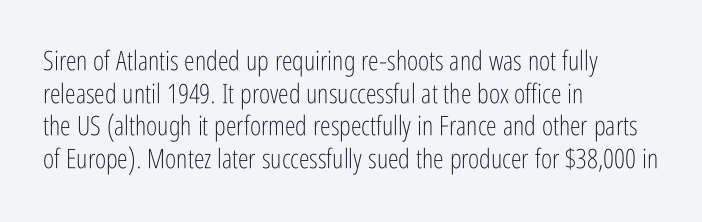
The image shows 27 px text type, upright; set left-aligned, line spacing 1.21x, normal letter spacing, not underlined.
